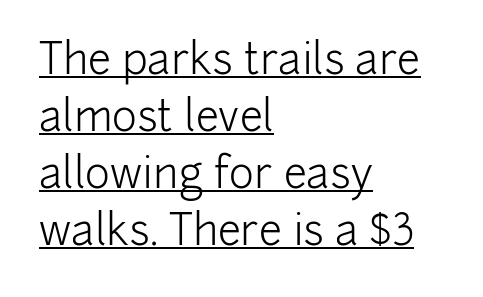
Q: Is the text bold? A: No.
Q: Is the text italic (slanted)? A: No, it is upright.
Q: Is the typeface a serif or a sans-serif typeface? A: Sans-serif.
Q: Is the text underlined? A: Yes.
Q: How is the paragraph aligned? A: Left-aligned.
Q: Is the spacing between letters normal or unusually wide? A: Normal.
Q: Is the spacing between lines tight, normal or loose? A: Normal.
Q: Width (condensed, normal, or wide)? A: Normal.
Q: Stroke contrast? A: Low.
Q: x-height? A: Medium.
Q: Monospaced? A: No.
